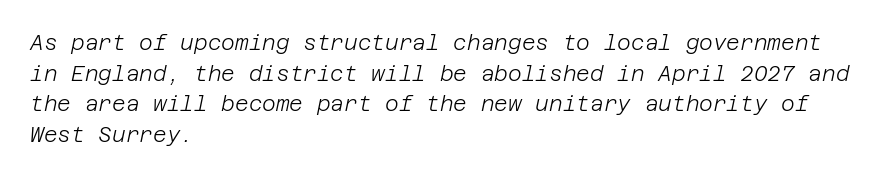
Q: Is the text bold? A: No.
Q: Is the text italic (slanted)? A: Yes, it leans right by about 12 degrees.
Q: Is the text underlined? A: No.
Q: How is the paragraph aligned? A: Left-aligned.
Q: Is the spacing between letters normal or unusually wide? A: Normal.
Q: Is the spacing between lines tight, normal or loose? A: Normal.
